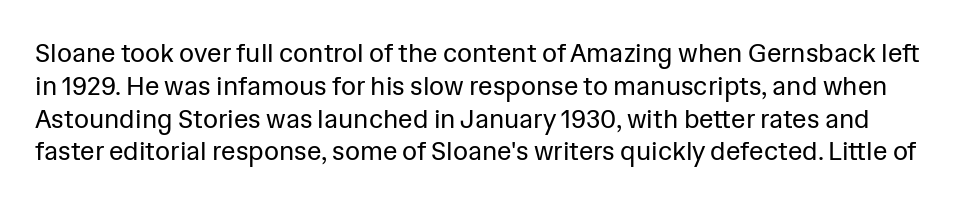
{"italic": "no", "bold": "no", "underline": "no", "line_spacing": "normal", "line_spacing_ratio": 1.26, "letter_spacing": "normal", "letter_spacing_em": 0.0, "glyph_px": 26}
